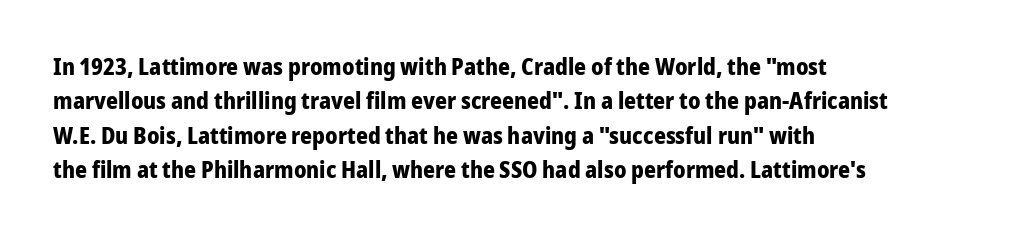
Q: Is the text bold? A: Yes.
Q: Is the text italic (slanted)? A: No, it is upright.
Q: Is the text underlined? A: No.
Q: How is the paragraph aligned? A: Left-aligned.
Q: Is the spacing between letters normal or unusually wide? A: Normal.
Q: Is the spacing between lines tight, normal or loose? A: Normal.
